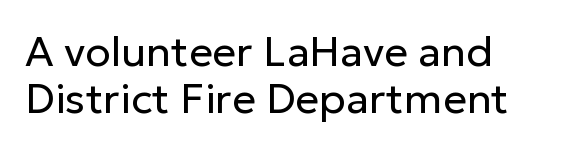
Q: Is the text bold? A: No.
Q: Is the text italic (slanted)? A: No, it is upright.
Q: Is the typeface a serif or a sans-serif typeface? A: Sans-serif.
Q: Is the text underlined? A: No.
Q: How is the paragraph aligned? A: Left-aligned.
Q: Is the spacing between letters normal or unusually wide? A: Normal.
Q: Is the spacing between lines tight, normal or loose? A: Tight.
Q: Width (condensed, normal, or wide)? A: Normal.
Q: Stroke contrast? A: Low.
Q: x-height? A: Medium.
Q: Monospaced? A: No.
